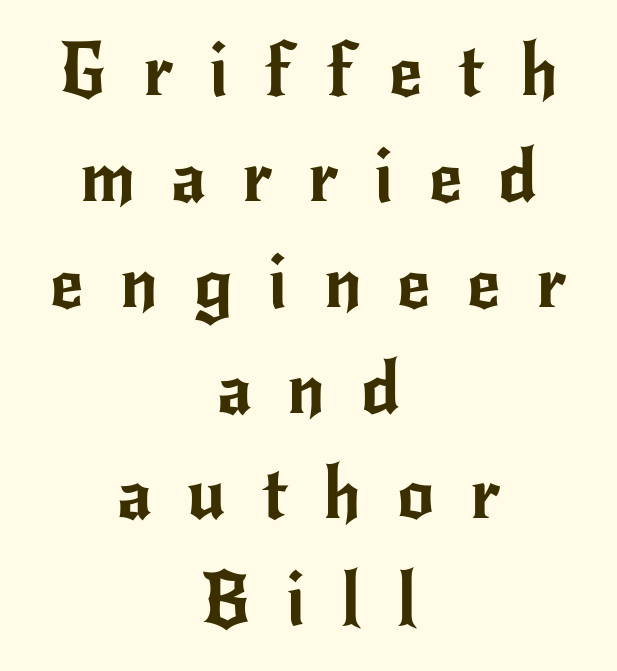
Q: Is the text italic (slanted)? A: No, it is upright.
Q: Is the typeface a serif or a sans-serif typeface? A: Sans-serif.
Q: Is the text underlined? A: No.
Q: How is the paragraph aligned? A: Centered.
Q: Is the spacing between letters normal or unusually wide? A: Unusually wide.
Q: Is the spacing between lines tight, normal or loose? A: Normal.
Q: Width (condensed, normal, or wide)? A: Normal.
Q: Stroke contrast? A: Low.
Q: x-height? A: Small.
Q: Monospaced? A: No.
